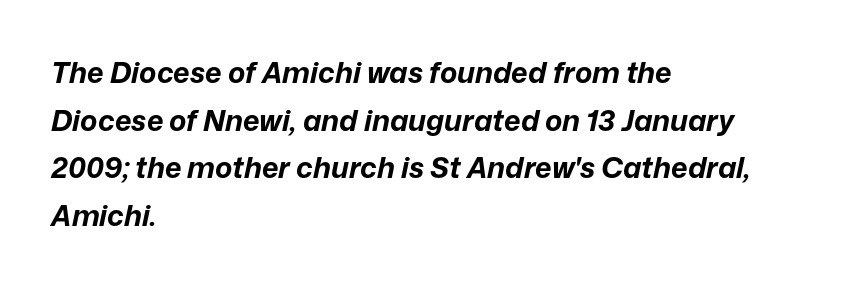
{"italic": "yes", "lean": "right", "slant_degrees": 12, "bold": "yes", "weight": "bold", "width": "normal", "stroke_contrast": "low", "x_height": "medium", "monospaced": "no", "underline": "no", "align": "left", "line_spacing": "normal", "line_spacing_ratio": 1.64, "letter_spacing": "normal", "letter_spacing_em": 0.0, "glyph_px": 29}
